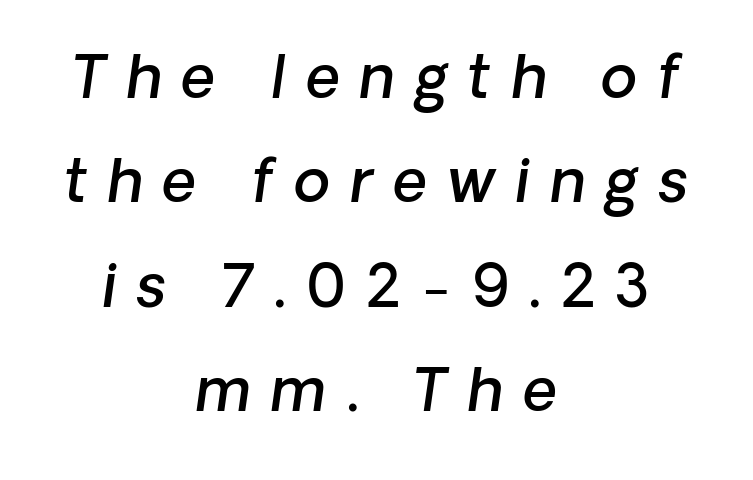
Words float on clear page, feet unadorned. Does the weight exceed regular? Yes, but only to semibold. Note the varied advance widths — an 'i' is clearly narrower than an 'm'. Visually the block forms a symmetrical silhouette, jagged on both flanks.
